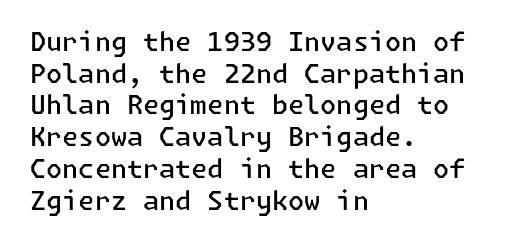
The image shows 26 px text type, upright; set left-aligned, line spacing 1.22x, normal letter spacing, not underlined.
